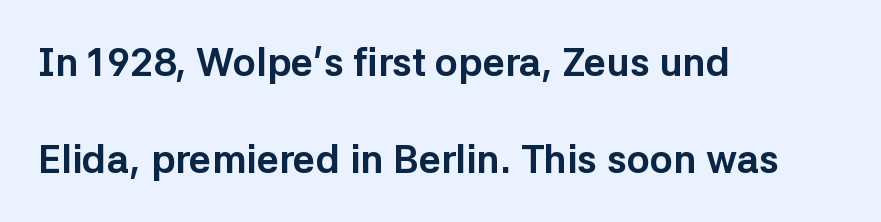
{"serif": "no", "italic": "no", "bold": "yes", "weight": "bold", "width": "normal", "stroke_contrast": "low", "x_height": "medium", "monospaced": "no", "underline": "no", "align": "left", "line_spacing": "loose", "line_spacing_ratio": 2.49, "letter_spacing": "normal", "letter_spacing_em": 0.0, "glyph_px": 39}
